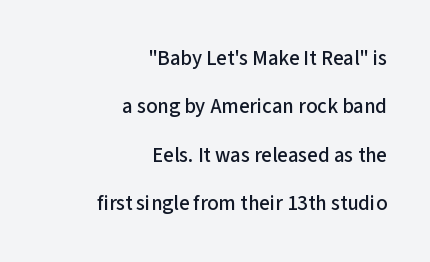
Q: Is the text italic (slanted)? A: No, it is upright.
Q: Is the text underlined? A: No.
Q: How is the paragraph aligned? A: Right-aligned.
Q: Is the spacing between letters normal or unusually wide? A: Normal.
Q: Is the spacing between lines tight, normal or loose? A: Loose.
